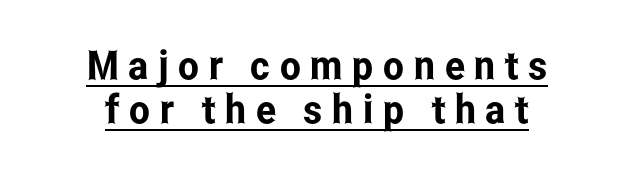
{"serif": "no", "italic": "no", "width": "condensed", "stroke_contrast": "low", "x_height": "medium", "monospaced": "no", "underline": "yes", "line_spacing": "tight", "line_spacing_ratio": 1.09, "letter_spacing": "wide", "letter_spacing_em": 0.24, "glyph_px": 40}
